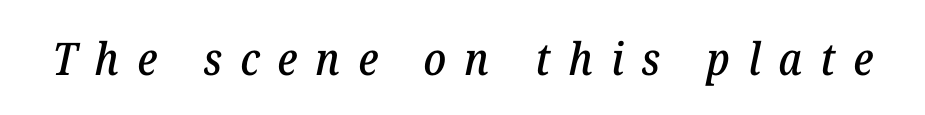
Q: Is the text italic (slanted)? A: Yes, it leans right by about 12 degrees.
Q: Is the typeface a serif or a sans-serif typeface? A: Serif.
Q: Is the text underlined? A: No.
Q: Is the spacing between letters normal or unusually wide? A: Unusually wide.
Q: Width (condensed, normal, or wide)? A: Normal.
Q: Stroke contrast? A: Low.
Q: x-height? A: Medium.
Q: Monospaced? A: No.
